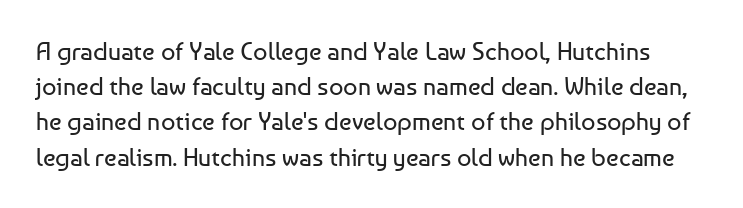
The image shows 25 px text type, upright; set normal line spacing (1.41x), normal letter spacing, not underlined.
